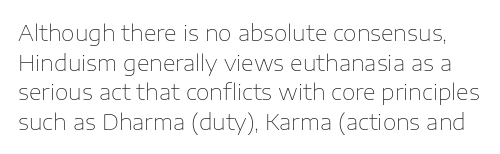
Does extra space separate the letters? No, they use regular spacing. A normal amount of white space separates one row of letters from the next. Stems and bowls with no extra thickness — not bold. Underline: absent.
